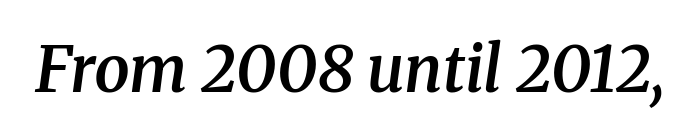
The image shows 63 px semibold serif type, italic (leaning right); set normal letter spacing, not underlined; medium stroke contrast and a medium x-height.
